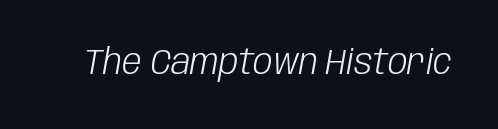
Q: Is the text bold? A: No.
Q: Is the text italic (slanted)? A: Yes, it leans right by about 10 degrees.
Q: Is the text underlined? A: No.
Q: Is the spacing between letters normal or unusually wide? A: Normal.
Q: Width (condensed, normal, or wide)? A: Condensed.
Q: Stroke contrast? A: Low.
Q: x-height? A: Large.
Q: Monospaced? A: No.
